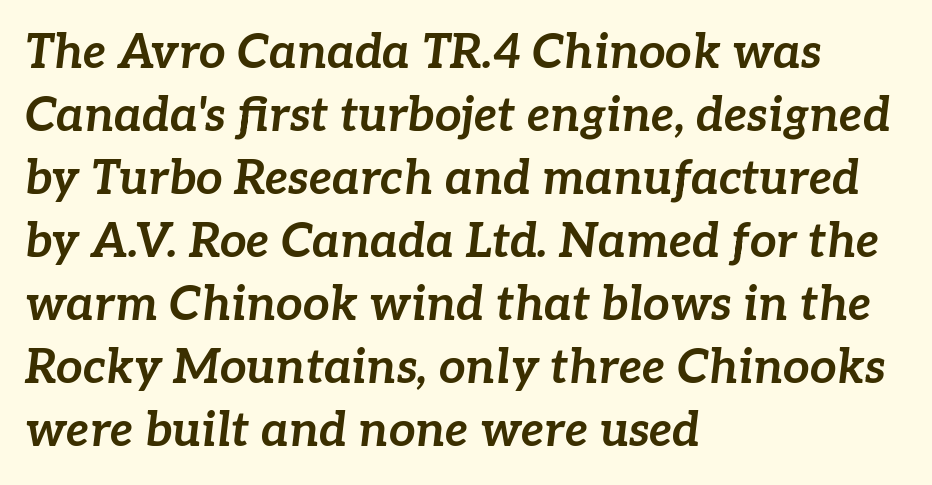
These lines are set flush left with a ragged right edge. Every character sits at an angle, as italics do. A typesetter would call this leading conventional body-copy spacing. Varying glyph widths throughout — classic text-font behaviour. The gap between lines stays unmarked. The strokes are fattened all the way to bold.
